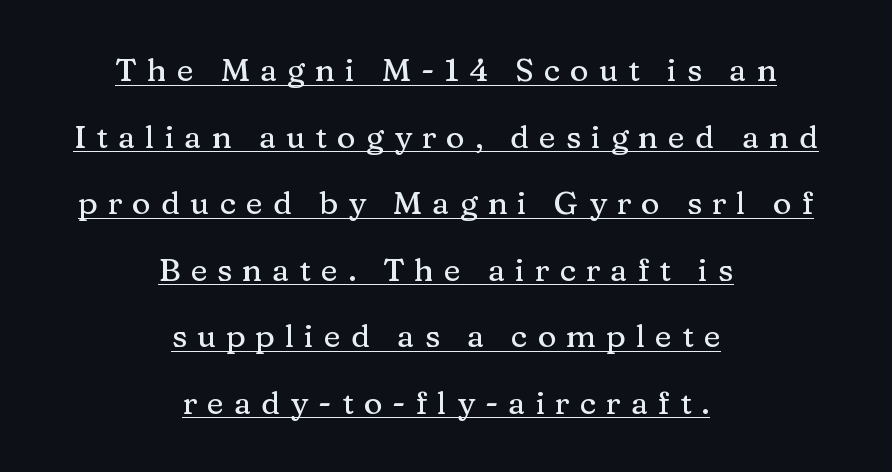
Do the characters align in a grid? No, the font is proportional. Rows of type keep a wide berth in the vertical direction. The paragraph has two soft edges and a firm central axis. The letters are spread apart with noticeably loose tracking. Decoration check: the copy is underlined.
